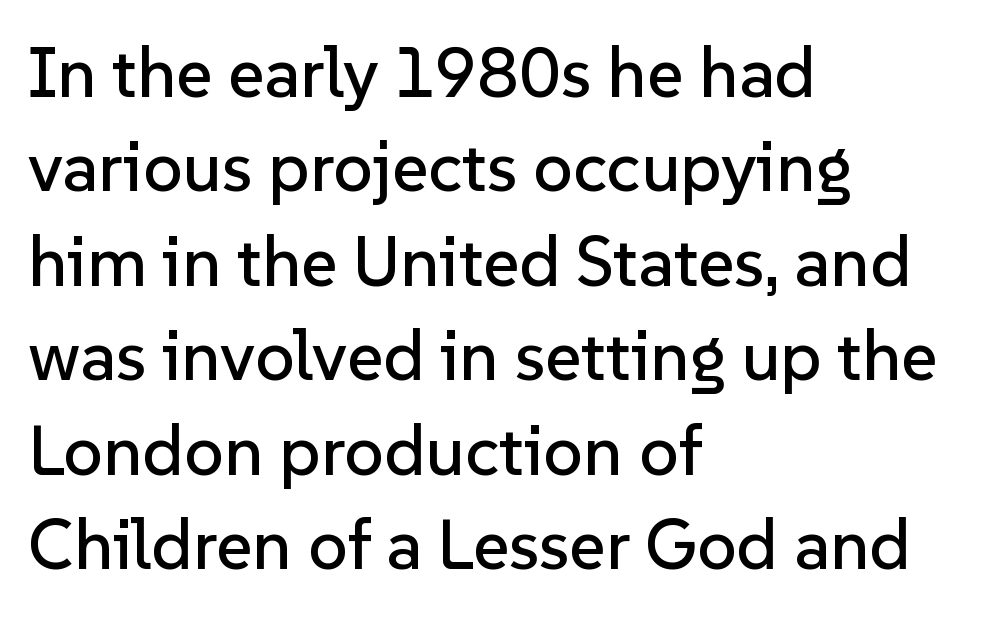
Reading down the block, your eye returns to a fixed left position each line. The rendering uses natural spacing where letterforms have individual widths. These lines sit exactly where default settings would place them. How are the letters spaced? Ordinarily, with no added tracking.
